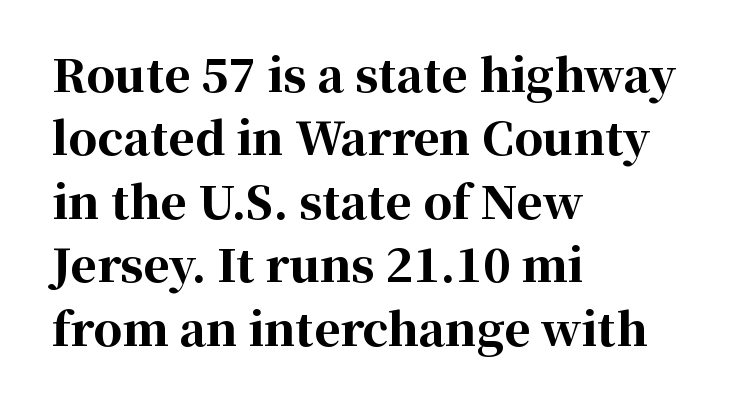
{"serif": "yes", "italic": "no", "bold": "yes", "weight": "bold", "width": "normal", "stroke_contrast": "high", "x_height": "medium", "monospaced": "no", "underline": "no", "align": "left", "line_spacing": "normal", "line_spacing_ratio": 1.41, "letter_spacing": "normal", "letter_spacing_em": 0.0, "glyph_px": 45}
